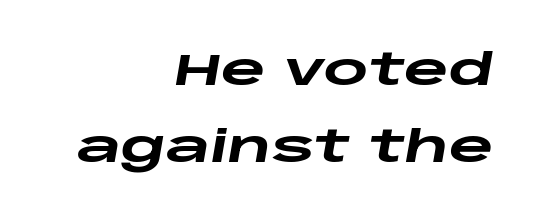
Q: Is the text bold? A: Yes.
Q: Is the text italic (slanted)? A: Yes, it leans right by about 10 degrees.
Q: Is the text underlined? A: No.
Q: How is the paragraph aligned? A: Right-aligned.
Q: Is the spacing between letters normal or unusually wide? A: Normal.
Q: Width (condensed, normal, or wide)? A: Wide.
Q: Stroke contrast? A: Low.
Q: x-height? A: Large.
Q: Monospaced? A: No.
